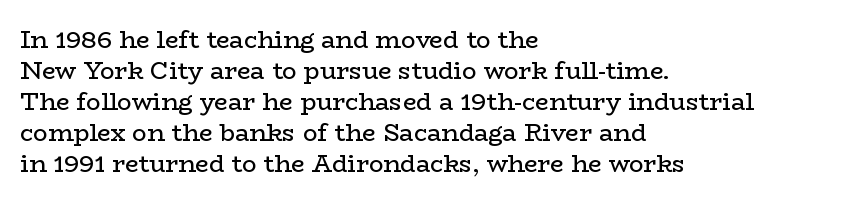
{"italic": "no", "bold": "no", "underline": "no", "align": "left", "line_spacing": "normal", "line_spacing_ratio": 1.29, "letter_spacing": "normal", "letter_spacing_em": 0.0, "glyph_px": 24}
